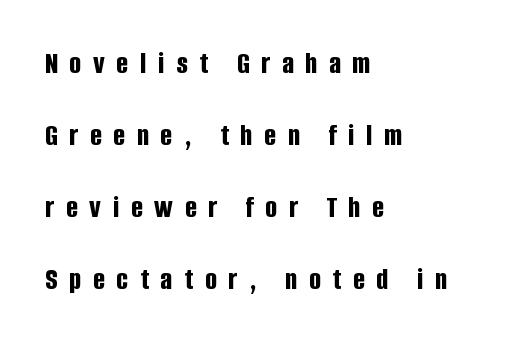
The image shows 31 px bold, condensed sans-serif type, upright; set left-aligned, loose line spacing (2.32x), unusually wide letter spacing (+0.38 em), not underlined; low stroke contrast and a large x-height.
